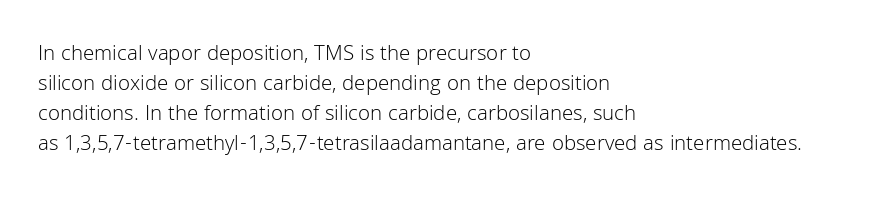
{"italic": "no", "bold": "no", "underline": "no", "align": "left", "line_spacing": "normal", "line_spacing_ratio": 1.37, "letter_spacing": "normal", "letter_spacing_em": 0.0, "glyph_px": 22}
